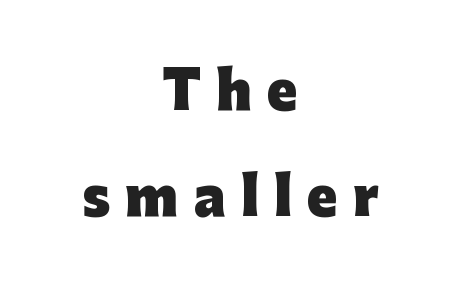
{"serif": "no", "italic": "no", "bold": "yes", "weight": "heavy", "width": "normal", "stroke_contrast": "low", "x_height": "medium", "monospaced": "no", "underline": "no", "align": "center", "line_spacing": "loose", "line_spacing_ratio": 2.08, "letter_spacing": "wide", "letter_spacing_em": 0.3, "glyph_px": 51}
